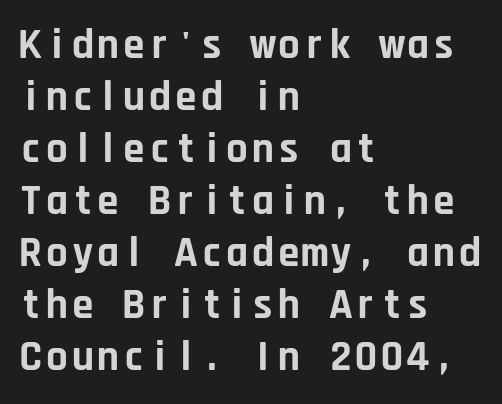
Q: Is the text bold? A: Yes.
Q: Is the text italic (slanted)? A: No, it is upright.
Q: Is the typeface a serif or a sans-serif typeface? A: Sans-serif.
Q: Is the text underlined? A: No.
Q: How is the paragraph aligned? A: Left-aligned.
Q: Is the spacing between letters normal or unusually wide? A: Normal.
Q: Width (condensed, normal, or wide)? A: Normal.
Q: Stroke contrast? A: Low.
Q: x-height? A: Large.
Q: Monospaced? A: Yes.
